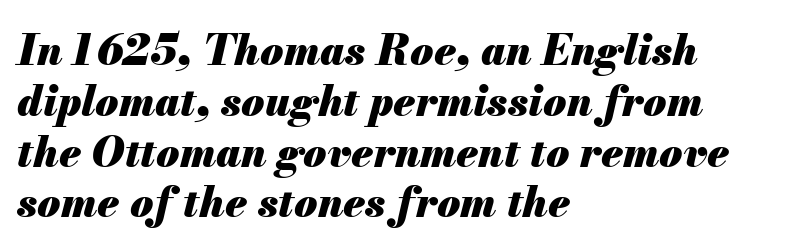
Q: Is the text bold? A: Yes.
Q: Is the text italic (slanted)? A: Yes, it leans right by about 13 degrees.
Q: Is the text underlined? A: No.
Q: How is the paragraph aligned? A: Left-aligned.
Q: Is the spacing between letters normal or unusually wide? A: Normal.
Q: Width (condensed, normal, or wide)? A: Normal.
Q: Stroke contrast? A: Medium.
Q: x-height? A: Small.
Q: Monospaced? A: No.
